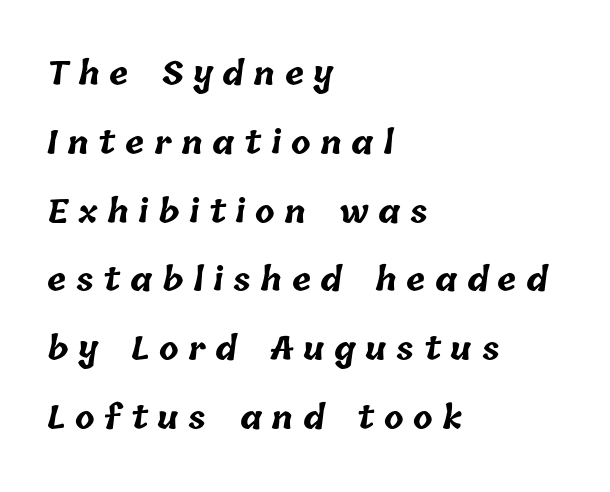
Q: Is the text bold? A: Yes.
Q: Is the text underlined? A: No.
Q: How is the paragraph aligned? A: Left-aligned.
Q: Is the spacing between letters normal or unusually wide? A: Unusually wide.
Q: Is the spacing between lines tight, normal or loose? A: Loose.
Q: Width (condensed, normal, or wide)? A: Normal.
Q: Stroke contrast? A: Low.
Q: x-height? A: Medium.
Q: Monospaced? A: No.
